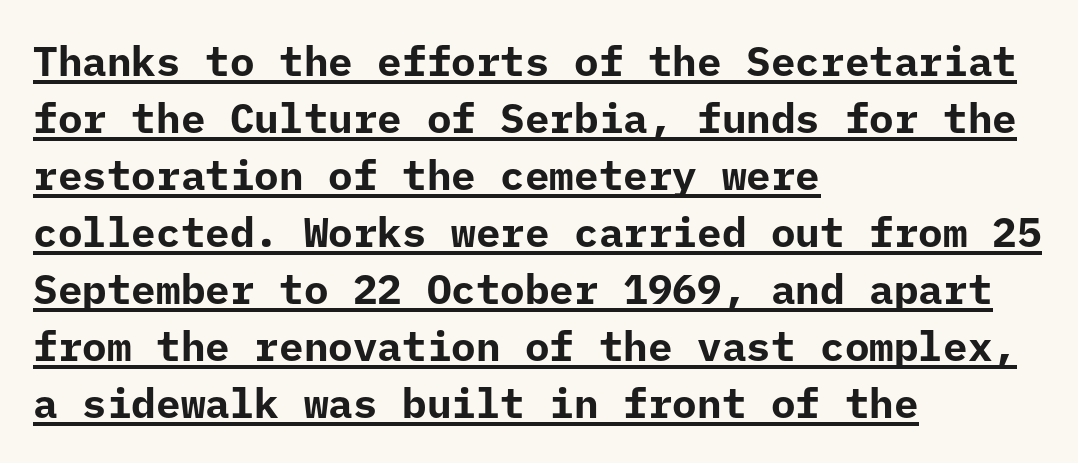
This is roman type, the default non-slanted kind. Students, observe the line beneath the letters — that is underlining. The rag falls on the right side of this text block. In terms of weight, the rendering is a true, heavy bold. Nothing unusual about the tracking: characters are spaced as the font intends.
